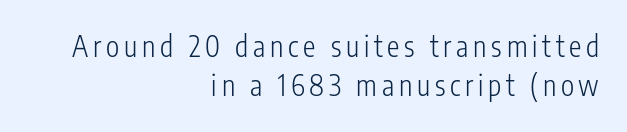
{"serif": "no", "italic": "no", "bold": "no", "weight": "light", "width": "condensed", "stroke_contrast": "low", "x_height": "medium", "monospaced": "no", "underline": "no", "align": "right", "line_spacing": "normal", "line_spacing_ratio": 1.4, "glyph_px": 28}
